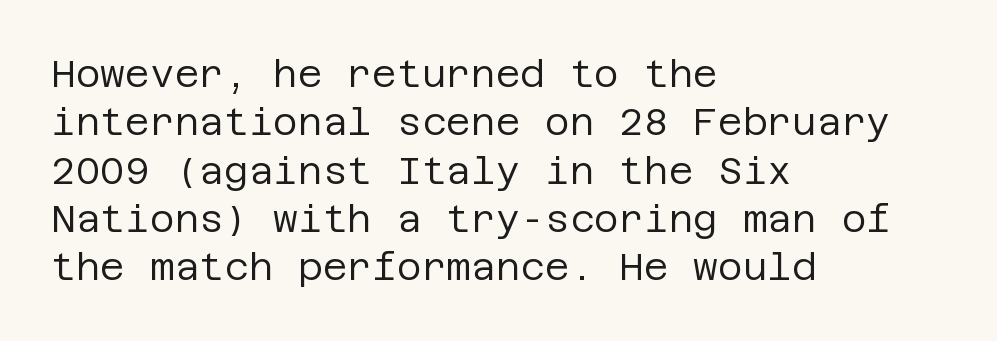
Q: Is the text bold? A: No.
Q: Is the text italic (slanted)? A: No, it is upright.
Q: Is the typeface a serif or a sans-serif typeface? A: Sans-serif.
Q: Is the text underlined? A: No.
Q: How is the paragraph aligned? A: Left-aligned.
Q: Is the spacing between letters normal or unusually wide? A: Normal.
Q: Is the spacing between lines tight, normal or loose? A: Normal.
Q: Width (condensed, normal, or wide)? A: Normal.
Q: Stroke contrast? A: Low.
Q: x-height? A: Large.
